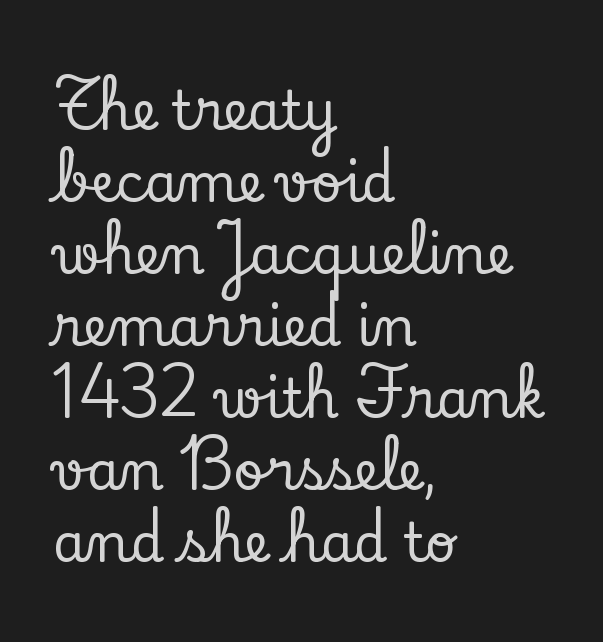
Q: Is the text italic (slanted)? A: No, it is upright.
Q: Is the typeface a serif or a sans-serif typeface? A: Serif.
Q: Is the text underlined? A: No.
Q: How is the paragraph aligned? A: Left-aligned.
Q: Is the spacing between letters normal or unusually wide? A: Normal.
Q: Is the spacing between lines tight, normal or loose? A: Normal.
Q: Width (condensed, normal, or wide)? A: Normal.
Q: Stroke contrast? A: Low.
Q: x-height? A: Small.
Q: Monospaced? A: No.
